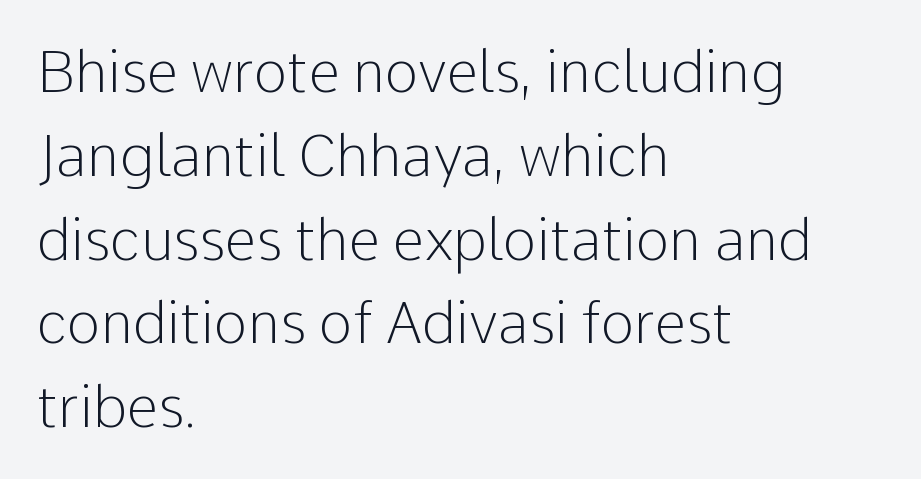
The block of text has a typical density, with ordinary space between rows. You could not count columns in this text — the font is proportionally spaced. This rendering employs a face without finishing strokes, i.e., a sans-serif. Weight: regular or lighter.
